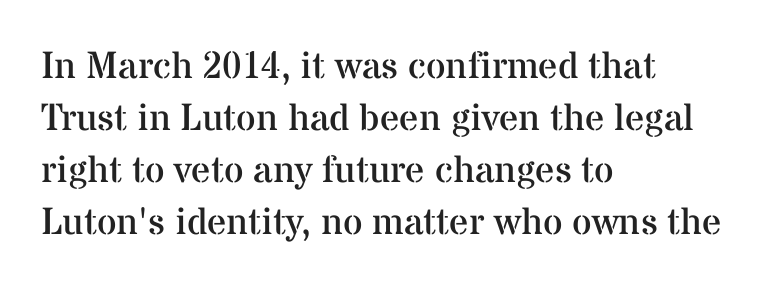
Glyph-to-glyph distance matches everyday printed text. Whoever set this chose a conventional vertical rhythm. Weight: not bold — regular or lighter. You could not count columns in this text — the font is proportionally spaced. Upright lettering throughout. The baseline area is clear.
